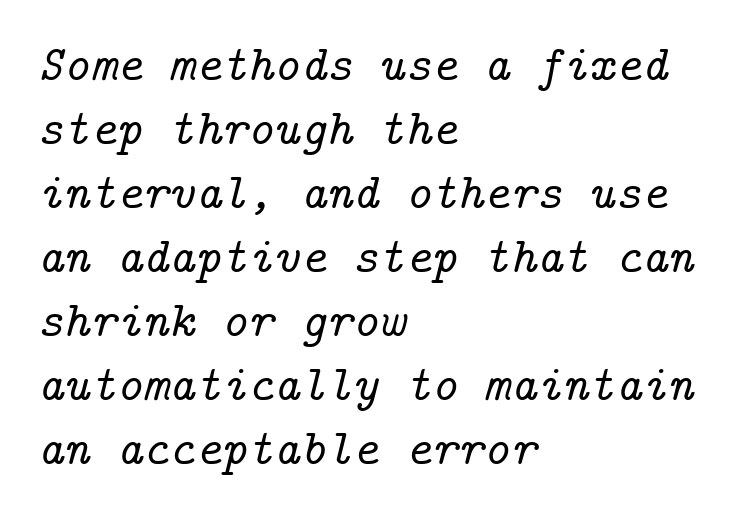
The image shows 50 px serif type, italic (leaning right); set left-aligned, normal line spacing (1.28x), normal letter spacing, not underlined; low stroke contrast and a medium x-height.
